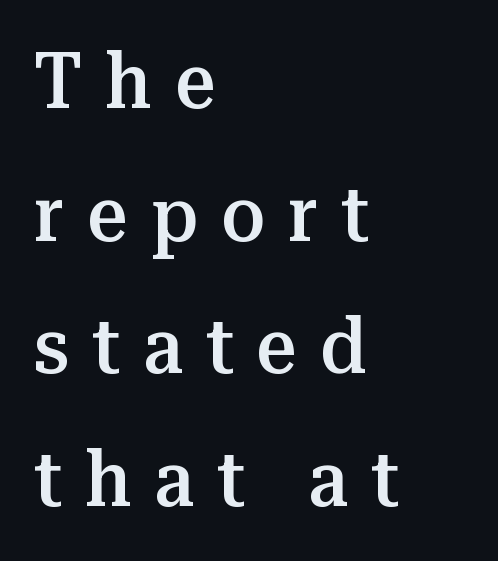
Unlike italic type, these characters show no tilt at all. Regular leading. You could not count columns in this text — the font is proportionally spaced. This is the in-between weight designers call semibold or demi. The rendering anchors every line to the left-hand side.
